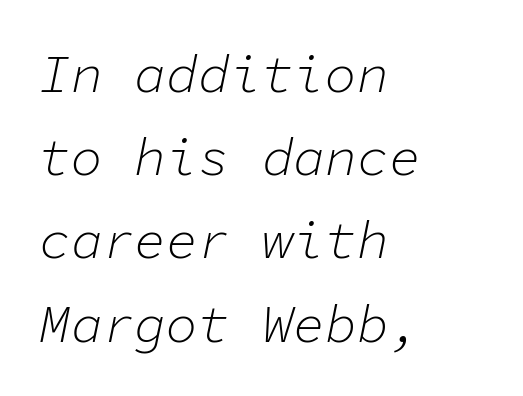
Leftover space on each line is placed entirely after the last word. This block has exactly the height ordinary leading produces. Looks like terminal output: every glyph gets an equal slot. An italicized treatment has been applied to the whole sample. Honestly, there is no underline to notice here at all.
